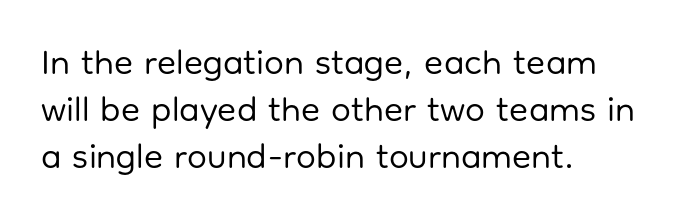
Posture: vertical. How would I describe the line gaps? Plain and ordinary. Type without underlining. Teacher's note: observe the even left margin — that is flush-left alignment. Characters follow at the spacing the type designer built in. Summary of weight: not heavy and not bold.
